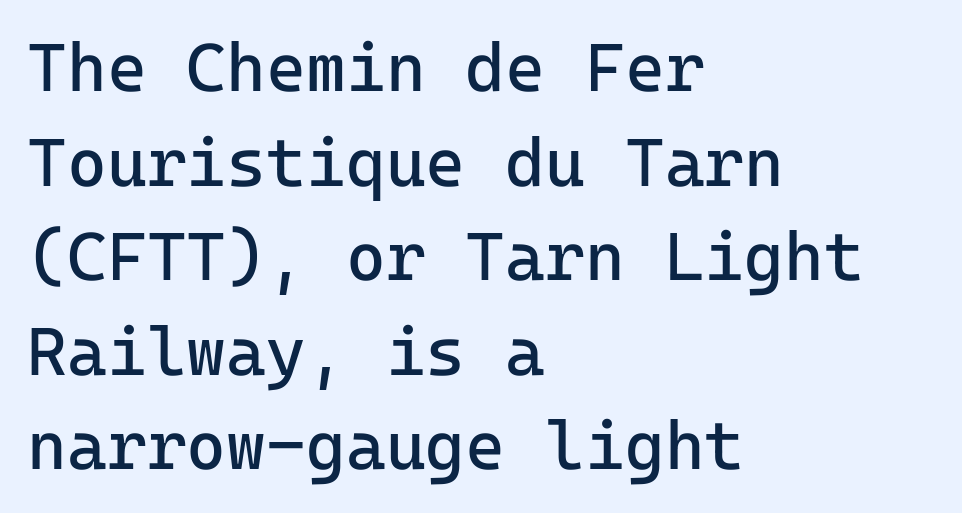
The vertical gap from one line to the next is medium. You could count columns in this text — the font is strictly monospaced. The lines in this sample share a left origin and differ only in where they stop. What kind of face is this? One without serifs — a sans. No word sits above an underline.
